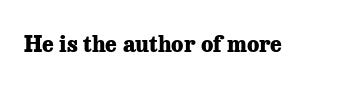
The image shows 22 px bold type, upright; set normal letter spacing, not underlined.
